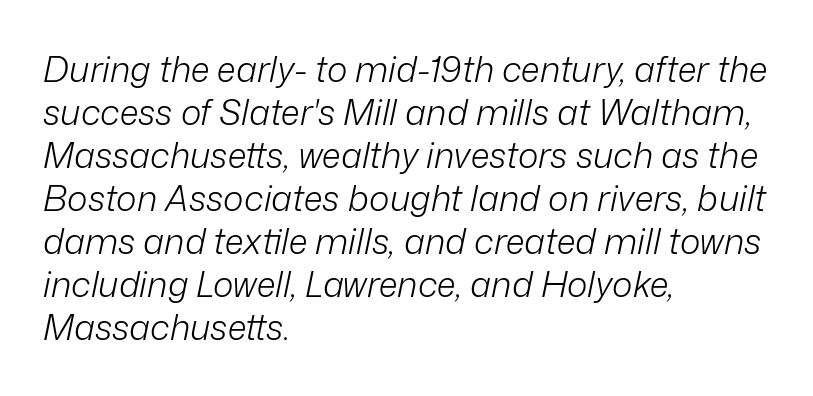
Q: Is the text bold? A: No.
Q: Is the text italic (slanted)? A: Yes, it leans right by about 12 degrees.
Q: Is the text underlined? A: No.
Q: How is the paragraph aligned? A: Left-aligned.
Q: Is the spacing between letters normal or unusually wide? A: Normal.
Q: Width (condensed, normal, or wide)? A: Normal.
Q: Stroke contrast? A: Low.
Q: x-height? A: Medium.
Q: Monospaced? A: No.
